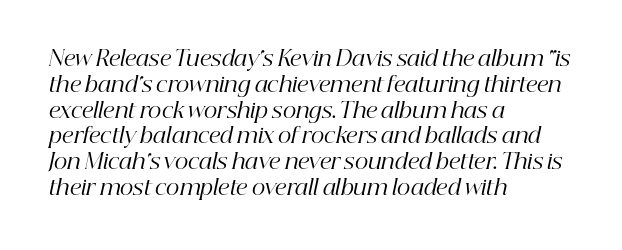
{"italic": "yes", "lean": "right", "slant_degrees": 12, "bold": "no", "underline": "no", "align": "left", "line_spacing_ratio": 1.23, "letter_spacing": "normal", "letter_spacing_em": 0.0, "glyph_px": 21}
